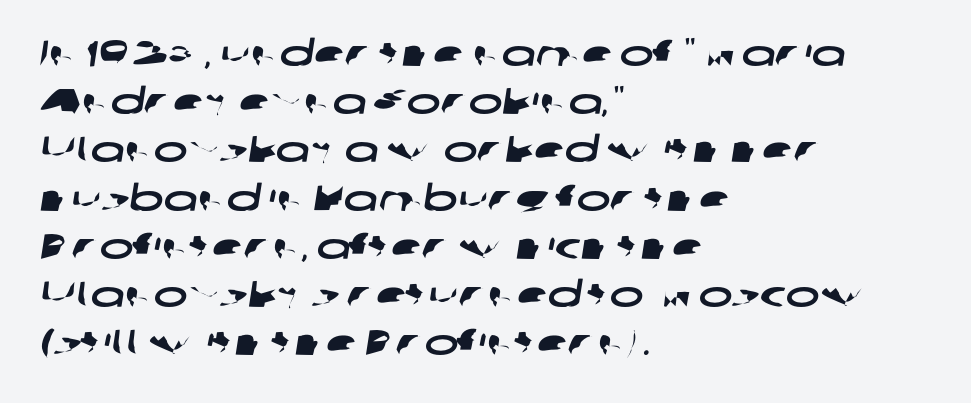
The image shows 36 px wide sans-serif type; set left-aligned, normal line spacing (1.34x), normal letter spacing, not underlined; low stroke contrast and a medium x-height.
